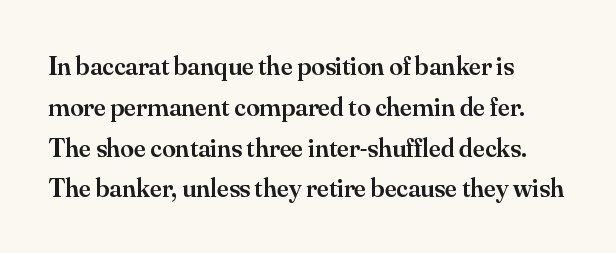
The image shows 27 px text type, upright; set left-aligned, normal line spacing (1.51x), normal letter spacing, not underlined.
